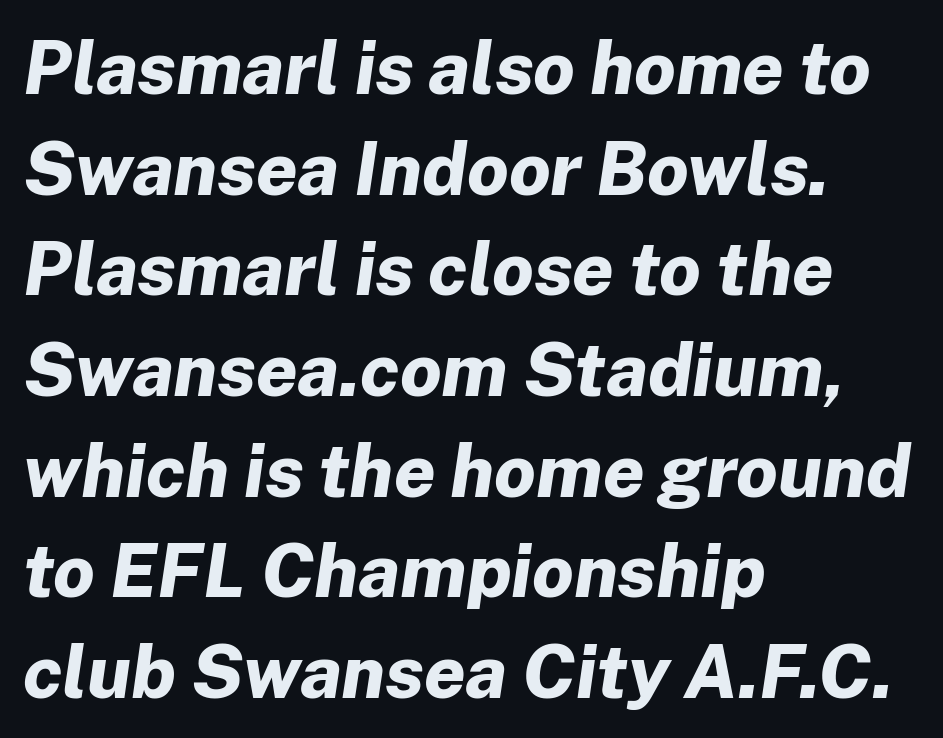
These lines are rendered in a variable-pitch font. The letters are bold, with thick, heavy strokes. These lines sit exactly where default settings would place them. Beneath every word, the page is bare.
